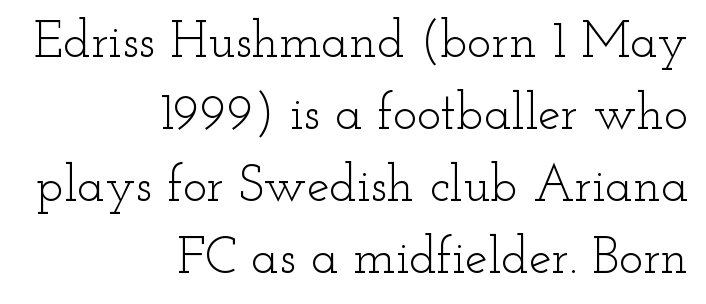
{"serif": "yes", "italic": "no", "bold": "no", "weight": "light", "width": "wide", "stroke_contrast": "low", "x_height": "small", "monospaced": "no", "underline": "no", "align": "right", "line_spacing": "normal", "line_spacing_ratio": 1.41, "letter_spacing": "normal", "letter_spacing_em": 0.0, "glyph_px": 51}
